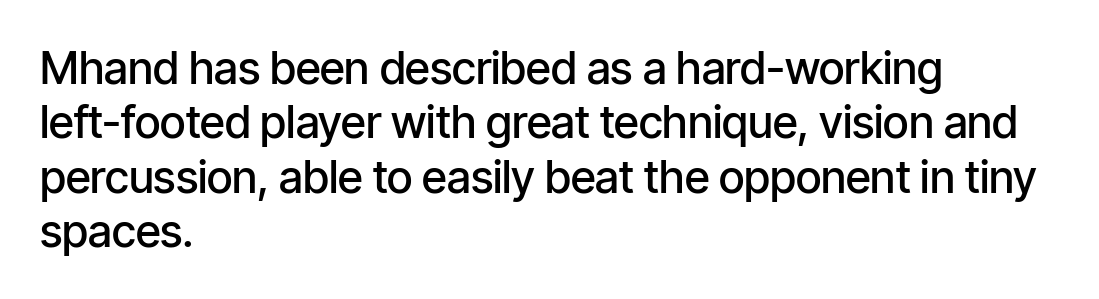
A classic flush-left, rag-right setting is used for this passage. The strip under each line holds only bare page. The font's upright variant was chosen for this text. Tracking here is standard; glyphs follow each other at the usual distance. Heft: intermediate — a semibold.
